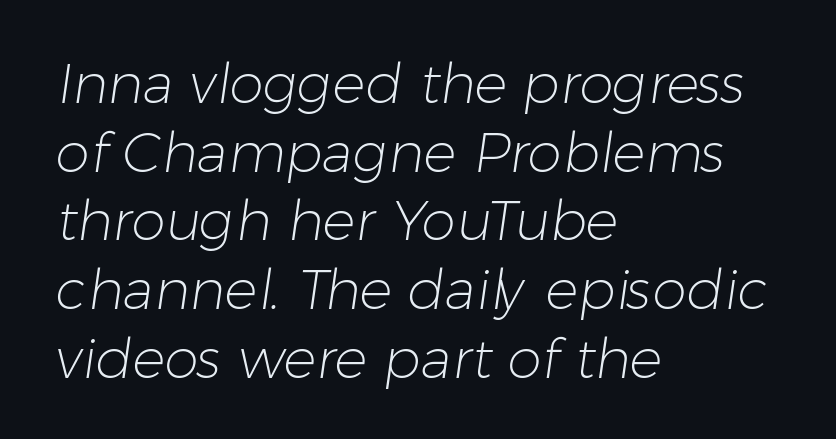
Tracking here is standard; glyphs follow each other at the usual distance. Leading matches the norm, producing a regular column. Spacing verdict: proportional, widths tailored to each character. The passage shown is not underscored anywhere. Each line starts at the same left margin while the right side varies.
